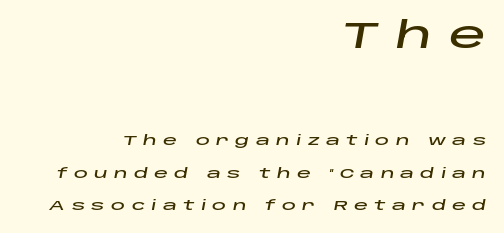
The line texture is sparse and dotted thanks to wide tracking. A typesetter would mark this as italic. The passage shown is not underscored anywhere. Quick note: interline space is abundant.
